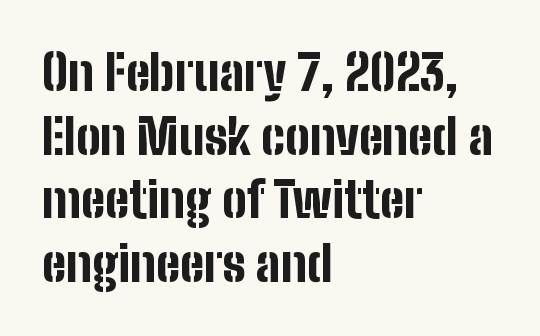
Q: Is the text bold? A: Yes.
Q: Is the text italic (slanted)? A: No, it is upright.
Q: Is the typeface a serif or a sans-serif typeface? A: Sans-serif.
Q: Is the text underlined? A: No.
Q: How is the paragraph aligned? A: Left-aligned.
Q: Is the spacing between letters normal or unusually wide? A: Normal.
Q: Is the spacing between lines tight, normal or loose? A: Normal.
Q: Width (condensed, normal, or wide)? A: Condensed.
Q: Stroke contrast? A: Low.
Q: x-height? A: Medium.
Q: Monospaced? A: No.
